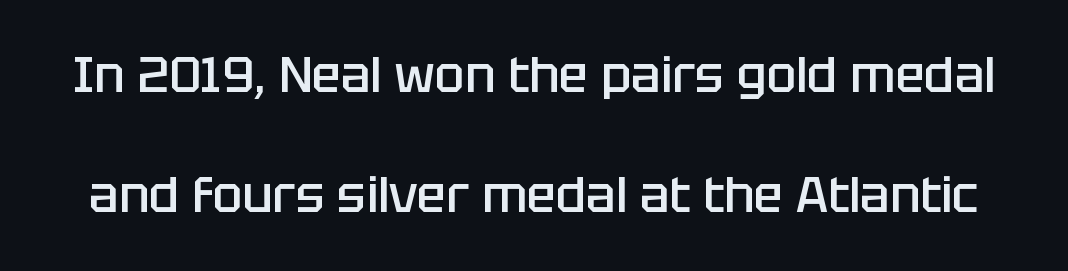
{"serif": "no", "italic": "no", "bold": "semi", "weight": "semibold", "width": "normal", "stroke_contrast": "low", "x_height": "large", "monospaced": "no", "underline": "no", "line_spacing": "loose", "line_spacing_ratio": 2.45, "letter_spacing": "normal", "letter_spacing_em": 0.0, "glyph_px": 49}
